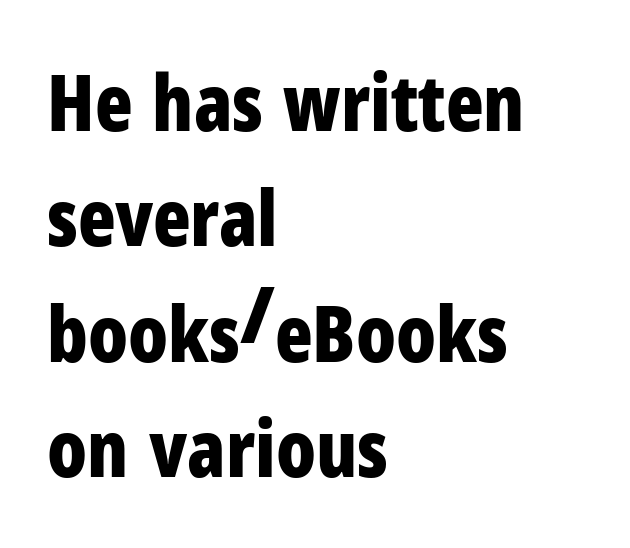
Here the designer chose a conventional face with non-uniform glyph widths. Look at the stroke-to-counter ratio: heavy, a bold. No feet cap the strokes, marking this as sans-serif type. The string is rendered with underlining switched off. Leading matches the norm, producing a regular column. The font's upright variant was chosen for this text.
